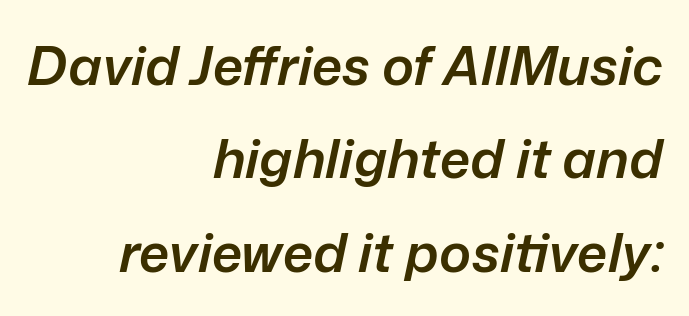
{"italic": "yes", "lean": "right", "slant_degrees": 12, "bold": "semi", "weight": "semibold", "width": "normal", "stroke_contrast": "low", "x_height": "medium", "monospaced": "no", "underline": "no", "align": "right", "line_spacing_ratio": 1.73, "letter_spacing": "normal", "letter_spacing_em": 0.0, "glyph_px": 54}
